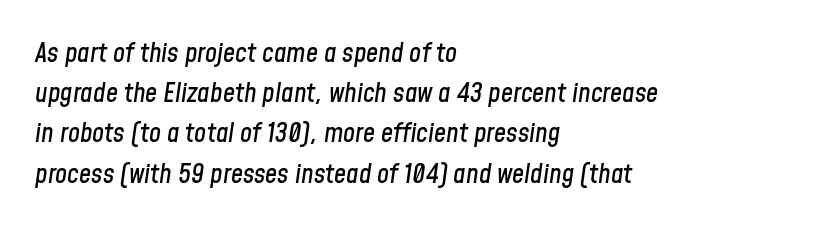
Q: Is the text italic (slanted)? A: Yes, it leans right by about 8 degrees.
Q: Is the text underlined? A: No.
Q: How is the paragraph aligned? A: Left-aligned.
Q: Is the spacing between letters normal or unusually wide? A: Normal.
Q: Is the spacing between lines tight, normal or loose? A: Normal.
